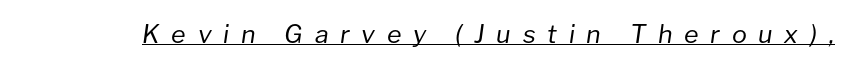
The image shows 25 px text type, italic (leaning right); set unusually wide letter spacing (+0.47 em), underlined.
